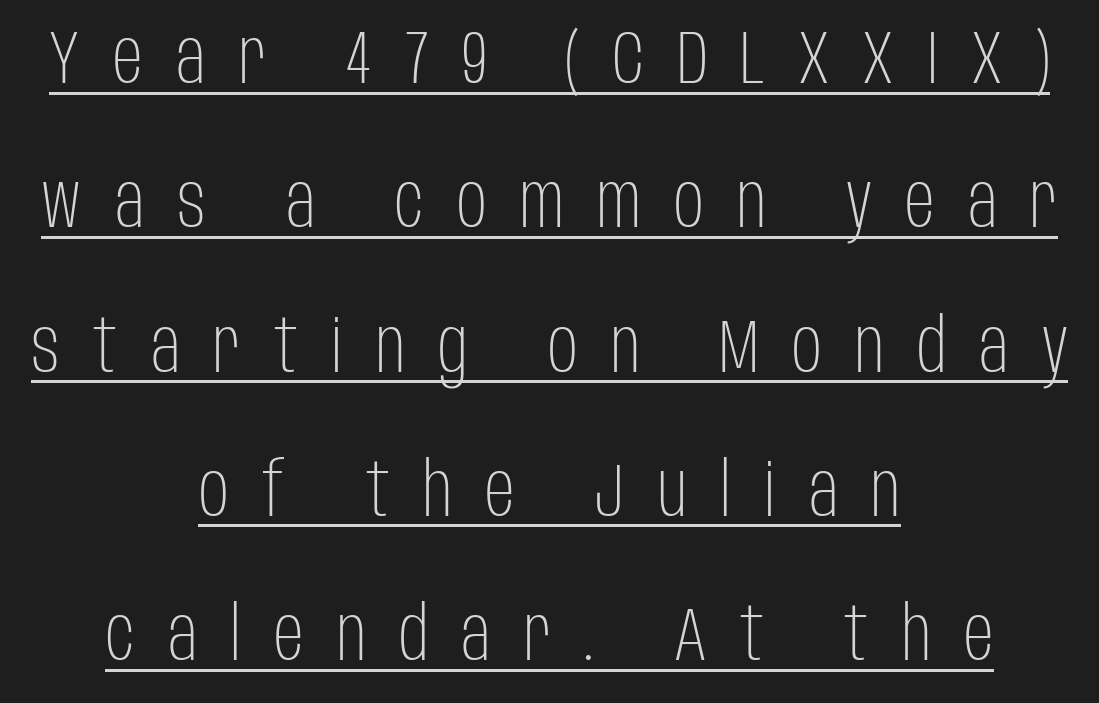
Nope, not italic — everything's standing straight. Spacing verdict: proportional, widths tailored to each character. The rendering uses a large line-height, opening up the rows. Caption: expanded tracking, letters set apart. The glyphs in this specimen are sans serif.
